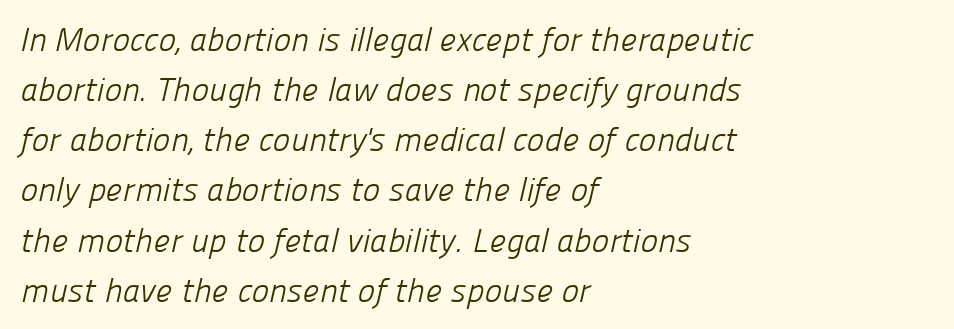
The image shows 33 px light sans-serif type; set left-aligned, normal line spacing (1.52x), normal letter spacing, not underlined; low stroke contrast and a medium x-height.
